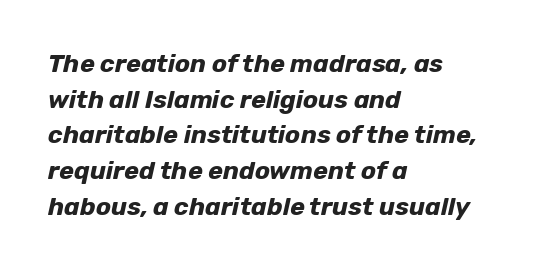
The image shows 25 px bold type, italic (leaning right); set left-aligned, normal line spacing (1.43x), normal letter spacing, not underlined.
